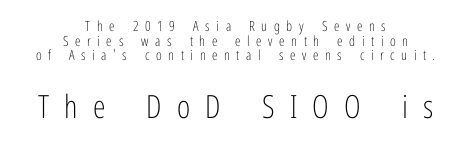
The composition opens small and finishes big. Looks like regular typesetting: each glyph gets only the width it needs. This block would grow much taller if given ordinary leading; it's compressed now. Quick note: underline off. Compared with typical body copy, the letter spacing here is much looser. Serifs: no, the terminals of the letterforms are clean.
